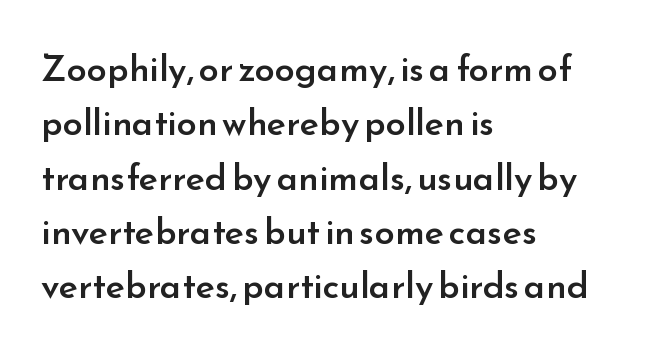
{"serif": "no", "italic": "no", "bold": "semi", "weight": "semibold", "width": "normal", "stroke_contrast": "low", "x_height": "small", "monospaced": "no", "underline": "no", "align": "left", "line_spacing": "normal", "line_spacing_ratio": 1.51, "letter_spacing": "normal", "letter_spacing_em": 0.0, "glyph_px": 36}
